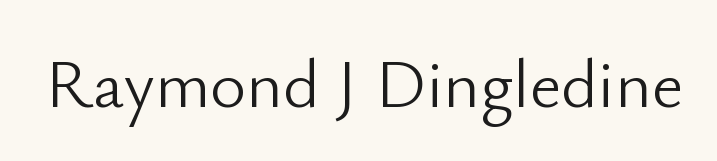
What kind of face is this? One without serifs — a sans. The letterforms sit shoulder to shoulder at normal distance. The gap between lines stays unmarked. The letters advance in unequal steps, a hallmark of proportional type.
